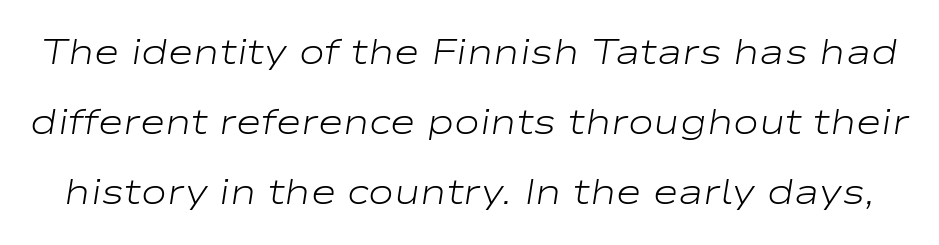
{"italic": "yes", "lean": "right", "slant_degrees": 9, "bold": "no", "weight": "light", "width": "wide", "stroke_contrast": "low", "x_height": "medium", "monospaced": "no", "underline": "no", "line_spacing": "loose", "line_spacing_ratio": 2.0, "letter_spacing": "normal", "letter_spacing_em": 0.0, "glyph_px": 35}
